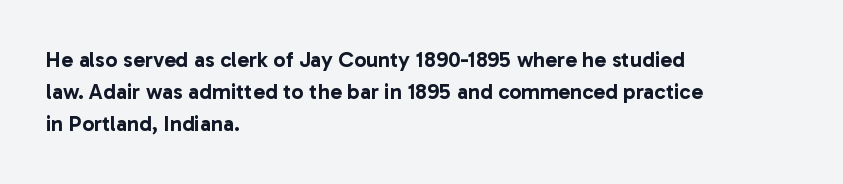
{"italic": "no", "underline": "no", "align": "left", "line_spacing": "normal", "line_spacing_ratio": 1.46, "letter_spacing": "normal", "letter_spacing_em": 0.0, "glyph_px": 22}
